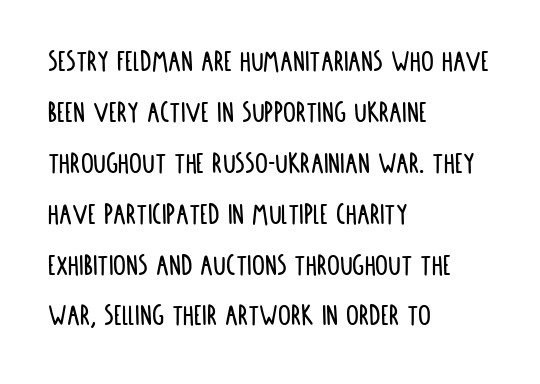
{"serif": "no", "italic": "no", "width": "condensed", "stroke_contrast": "low", "x_height": "large", "monospaced": "no", "underline": "no", "align": "left", "line_spacing": "normal", "line_spacing_ratio": 1.59, "letter_spacing": "normal", "letter_spacing_em": 0.0, "glyph_px": 32}
